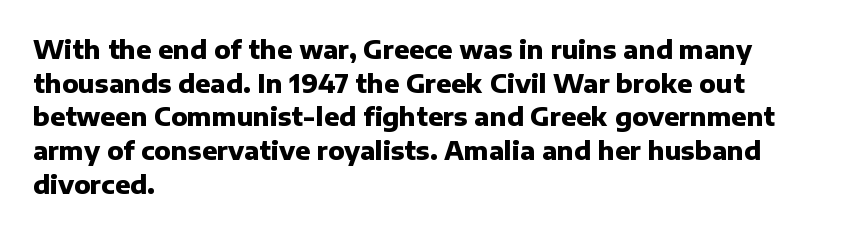
Students, note that the glyphs here touch the page at normal intervals. Chunky letters — that's bold for sure. Descenders are the only things crossing below the line. Notice how the passage keeps a crisp vertical edge on the left only.
